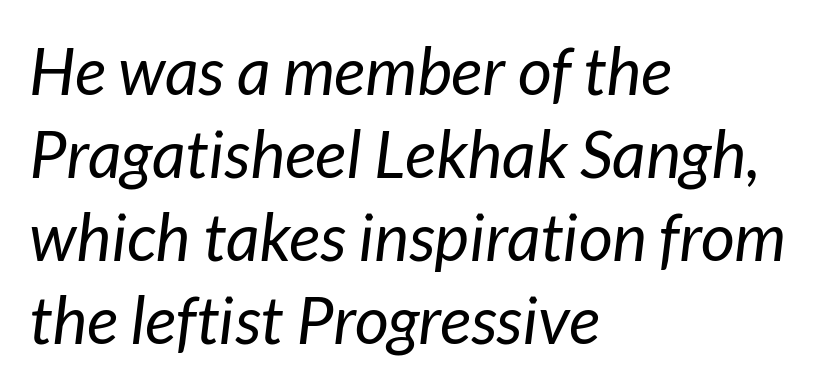
The image shows 66 px regular-weight type, italic (leaning right); set left-aligned, normal line spacing (1.26x), normal letter spacing, not underlined; low stroke contrast and a medium x-height.
